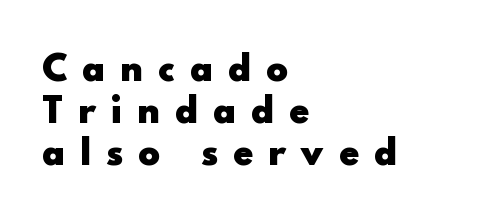
The image shows 33 px heavy sans-serif type, upright; set left-aligned, normal line spacing (1.27x), unusually wide letter spacing (+0.48 em), not underlined; a small x-height.
